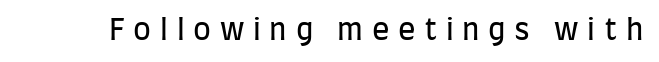
Look at the tracking — it's clearly loosened, letters drifting apart. Is the stroke heavy? The answer is a plain regular-or-lighter. Vertical strokes here are truly vertical. The typeface chosen for these lines omits serifs.
